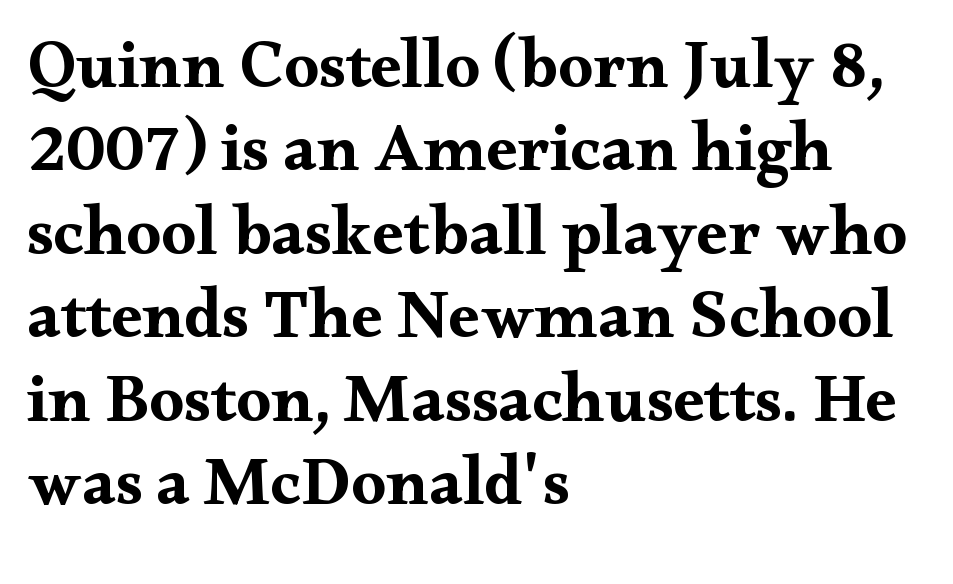
{"serif": "yes", "italic": "no", "bold": "yes", "weight": "bold", "width": "wide", "stroke_contrast": "medium", "x_height": "small", "monospaced": "no", "underline": "no", "align": "left", "line_spacing_ratio": 1.21, "letter_spacing": "normal", "letter_spacing_em": 0.0, "glyph_px": 69}
